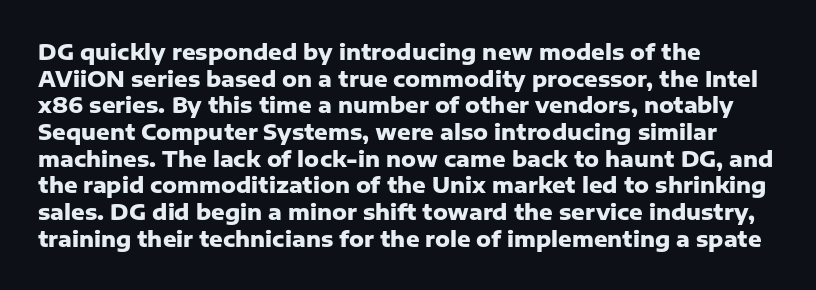
Q: Is the text bold? A: Yes.
Q: Is the text italic (slanted)? A: No, it is upright.
Q: Is the text underlined? A: No.
Q: How is the paragraph aligned? A: Left-aligned.
Q: Is the spacing between letters normal or unusually wide? A: Normal.
Q: Is the spacing between lines tight, normal or loose? A: Normal.
